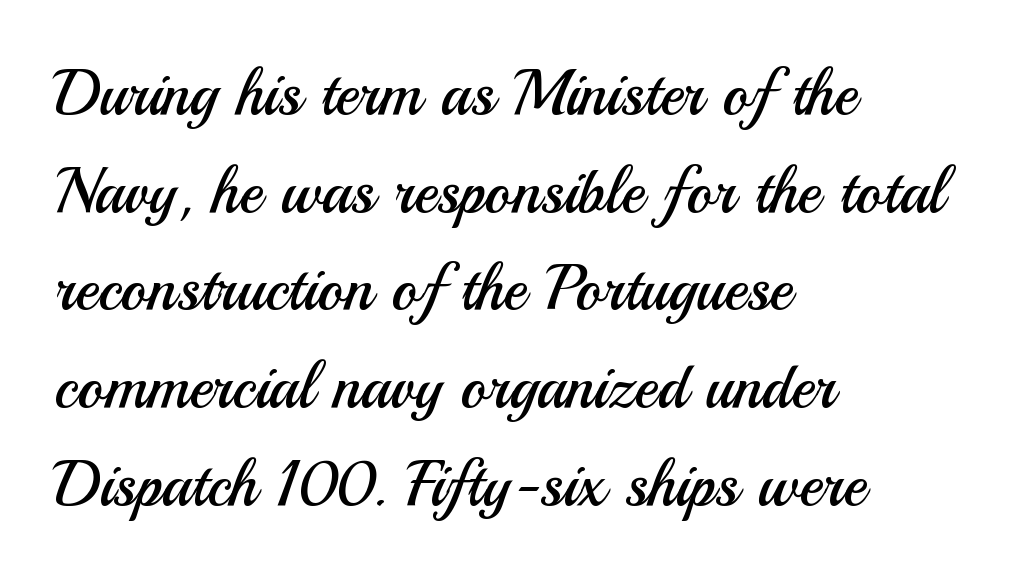
{"serif": "no", "bold": "no", "weight": "regular", "width": "normal", "stroke_contrast": "medium", "x_height": "small", "monospaced": "no", "underline": "no", "align": "left", "line_spacing": "normal", "line_spacing_ratio": 1.55, "letter_spacing": "normal", "letter_spacing_em": 0.0, "glyph_px": 63}
